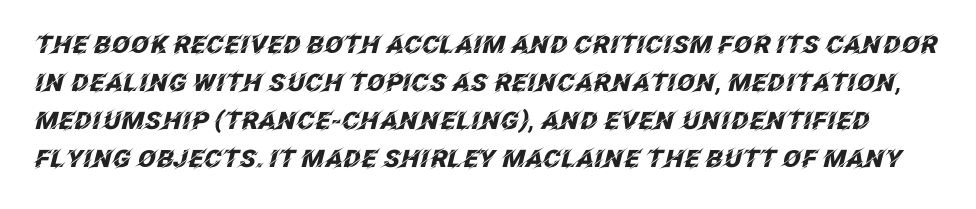
Q: Is the text bold? A: Yes.
Q: Is the text italic (slanted)? A: Yes, it leans right by about 12 degrees.
Q: Is the text underlined? A: No.
Q: Is the spacing between letters normal or unusually wide? A: Normal.
Q: Is the spacing between lines tight, normal or loose? A: Normal.
